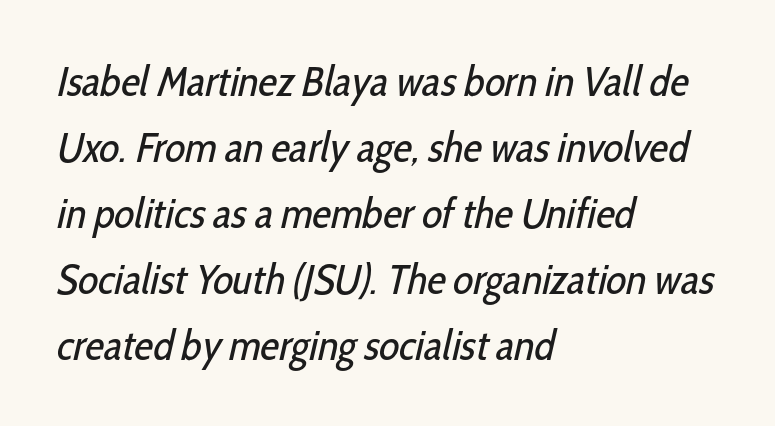
{"serif": "no", "bold": "no", "weight": "regular", "width": "condensed", "stroke_contrast": "low", "x_height": "medium", "monospaced": "no", "underline": "no", "align": "left", "line_spacing": "normal", "line_spacing_ratio": 1.57, "letter_spacing": "normal", "letter_spacing_em": 0.0, "glyph_px": 42}
